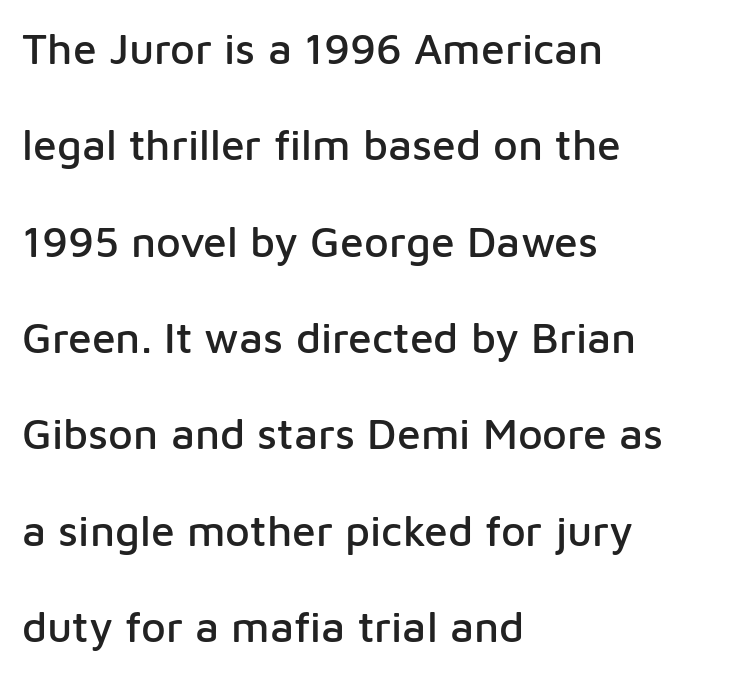
{"serif": "no", "italic": "no", "width": "normal", "stroke_contrast": "low", "x_height": "medium", "monospaced": "no", "underline": "no", "align": "left", "line_spacing": "loose", "line_spacing_ratio": 2.24, "letter_spacing": "normal", "letter_spacing_em": 0.0, "glyph_px": 43}
